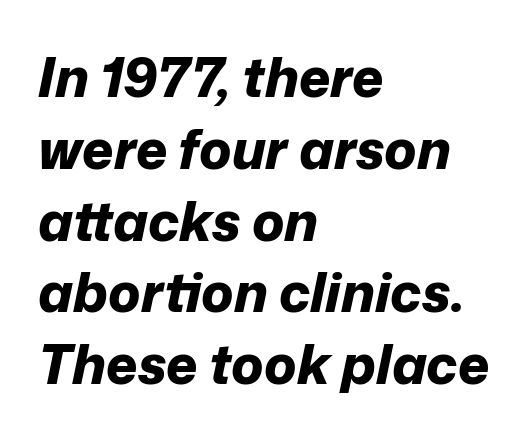
The rendering uses a moderate line-height, typical for paragraphs. Has an underline been added? It has not. This rendering leaves character spacing at its baseline value. Heavy-handed strokes throughout: this text is bold. This is oblique type, the kind used for emphasis or titles.
